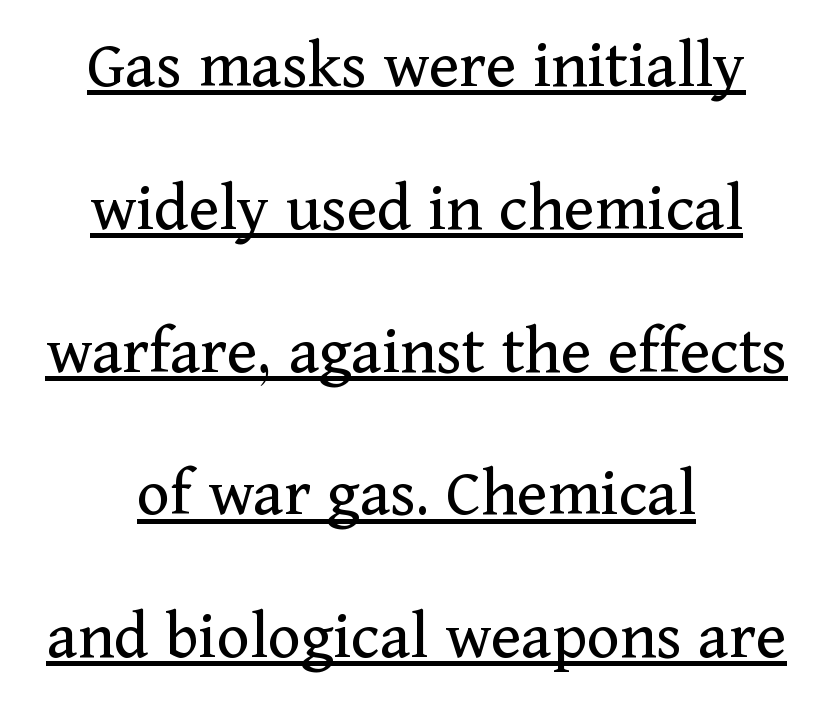
Has an underline been added? It has. This sample uses a serif face. Characters remain perfectly vertical along every line. Is there much room between lines? Yes — plenty of vertical air separates them.
